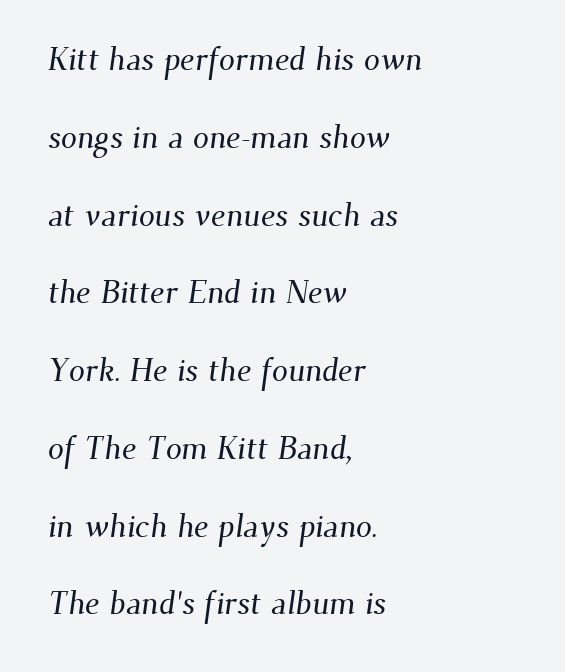
{"serif": "yes", "width": "normal", "stroke_contrast": "medium", "x_height": "small", "monospaced": "no", "underline": "no", "align": "left", "line_spacing": "loose", "line_spacing_ratio": 2.43, "letter_spacing": "normal", "letter_spacing_em": 0.0, "glyph_px": 32}
